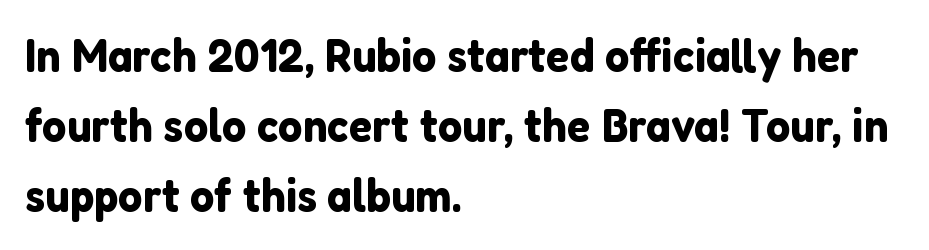
{"serif": "no", "italic": "no", "width": "normal", "stroke_contrast": "low", "x_height": "medium", "monospaced": "no", "underline": "no", "align": "left", "line_spacing": "normal", "line_spacing_ratio": 1.46, "letter_spacing": "normal", "letter_spacing_em": 0.0, "glyph_px": 48}
